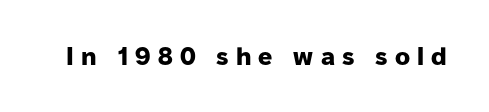
Q: Is the text bold? A: Yes.
Q: Is the text italic (slanted)? A: No, it is upright.
Q: Is the text underlined? A: No.
Q: Is the spacing between letters normal or unusually wide? A: Unusually wide.
